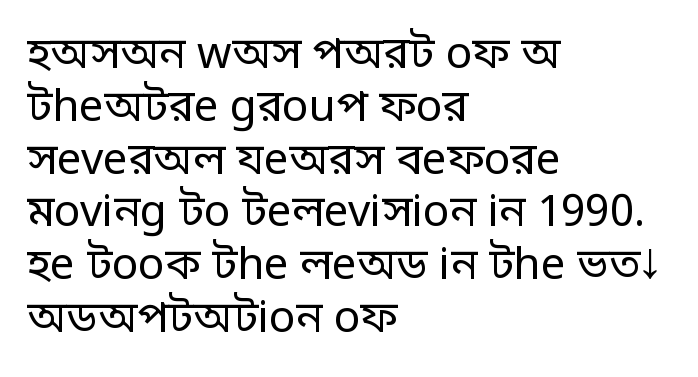
Short note: letters normally spaced. Unlike a traditional serif, this face leaves its strokes unadorned. Weight class: somewhere from thin through regular. Each row of text sits above clean, open space. Each letter keeps its own natural width here, so spacing adapts to shape. The passage is arranged the way most books set body copy — flush left.
